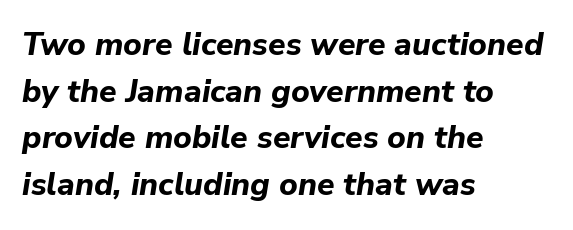
The image shows 32 px bold type, italic (leaning right); set left-aligned, normal line spacing (1.46x), normal letter spacing, not underlined; low stroke contrast and a medium x-height.
